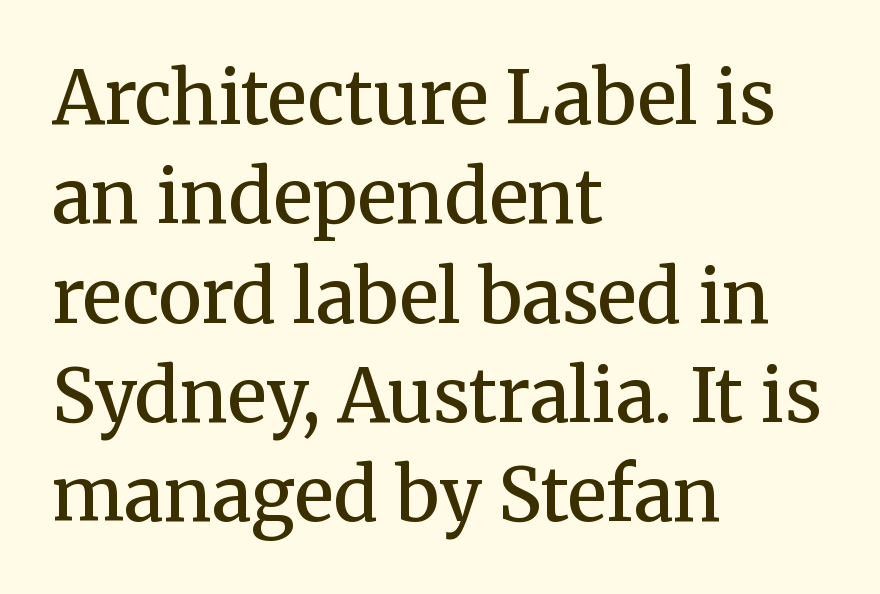
Q: Is the text bold? A: Semi-bold.
Q: Is the text italic (slanted)? A: No, it is upright.
Q: Is the typeface a serif or a sans-serif typeface? A: Serif.
Q: Is the text underlined? A: No.
Q: How is the paragraph aligned? A: Left-aligned.
Q: Is the spacing between letters normal or unusually wide? A: Normal.
Q: Is the spacing between lines tight, normal or loose? A: Normal.
Q: Width (condensed, normal, or wide)? A: Normal.
Q: Stroke contrast? A: Medium.
Q: x-height? A: Medium.
Q: Monospaced? A: No.
